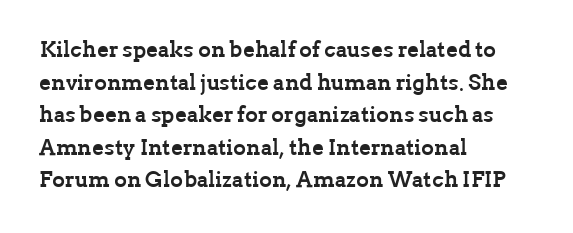
The letters stand straight up with perfectly vertical stems. Vertical spacing — default. Beneath every word, the page is bare. Typeset ragged right — the left edge is the straight one.
